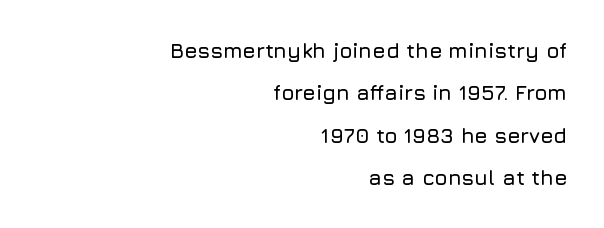
{"italic": "no", "underline": "no", "align": "right", "line_spacing": "loose", "line_spacing_ratio": 2.02, "letter_spacing": "normal", "letter_spacing_em": 0.0, "glyph_px": 21}
